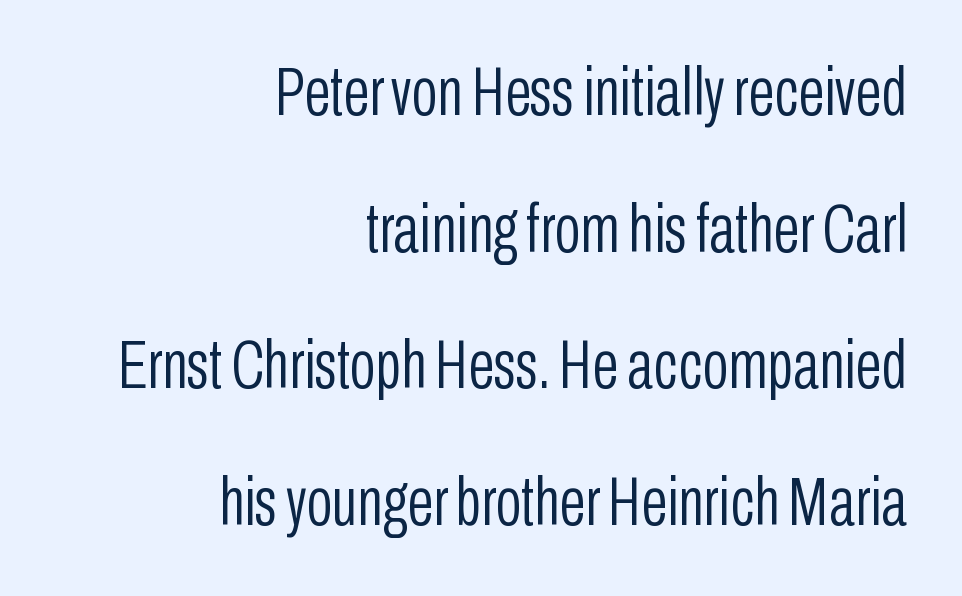
Q: Is the text bold? A: No.
Q: Is the text italic (slanted)? A: No, it is upright.
Q: Is the typeface a serif or a sans-serif typeface? A: Sans-serif.
Q: Is the text underlined? A: No.
Q: How is the paragraph aligned? A: Right-aligned.
Q: Is the spacing between letters normal or unusually wide? A: Normal.
Q: Is the spacing between lines tight, normal or loose? A: Loose.
Q: Width (condensed, normal, or wide)? A: Condensed.
Q: Stroke contrast? A: Low.
Q: x-height? A: Medium.
Q: Monospaced? A: No.
